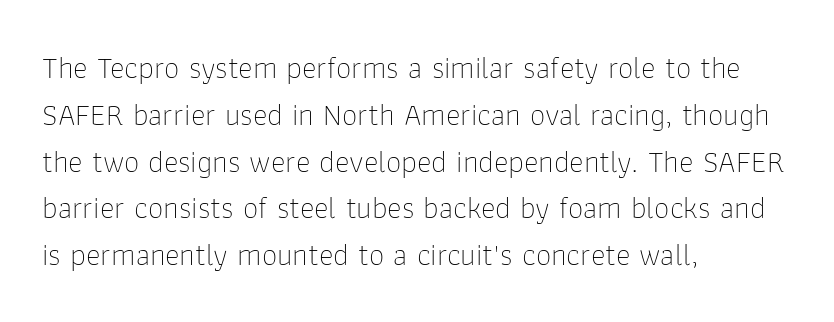
{"serif": "no", "italic": "no", "bold": "no", "weight": "thin", "width": "normal", "stroke_contrast": "low", "x_height": "medium", "monospaced": "no", "underline": "no", "align": "left", "line_spacing": "normal", "line_spacing_ratio": 1.51, "letter_spacing": "normal", "letter_spacing_em": 0.0, "glyph_px": 31}
